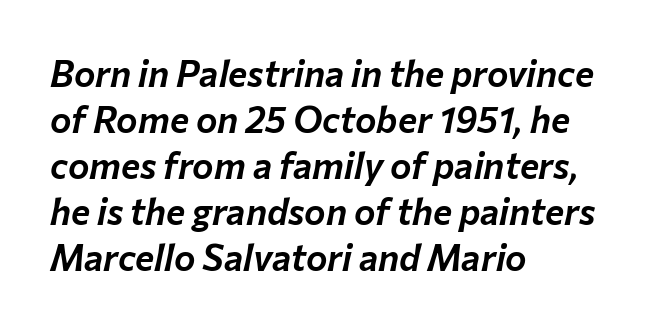
Honestly, the letter spacing is just normal — you wouldn't notice it. If you drew a ruler down the left edge, every line would touch it. The baseline area is clear. Compared with ordinary roman type, these characters are visibly tilted. A normal amount of white space separates one row of letters from the next.
